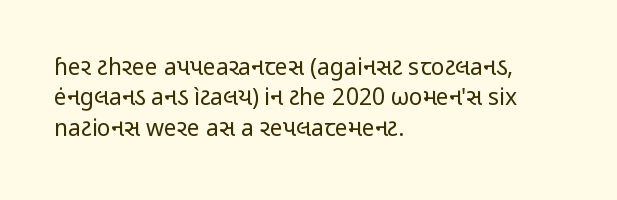
Q: Is the text bold? A: No.
Q: Is the text italic (slanted)? A: No, it is upright.
Q: Is the text underlined? A: No.
Q: How is the paragraph aligned? A: Left-aligned.
Q: Is the spacing between letters normal or unusually wide? A: Normal.
Q: Is the spacing between lines tight, normal or loose? A: Normal.
